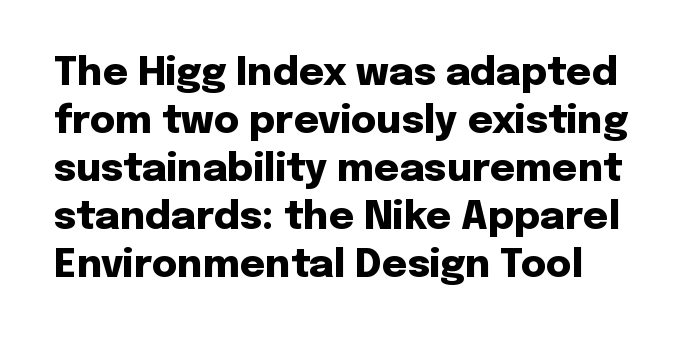
The image shows 39 px heavy sans-serif type, upright; set line spacing 1.23x, normal letter spacing, not underlined; low stroke contrast and a medium x-height.
